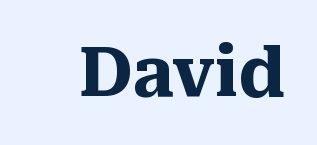
Spacing verdict: proportional, widths tailored to each character. Yep, those are serifs on the letters. Characters remain perfectly vertical along every line. Just letters on the line, the space beneath them empty.
